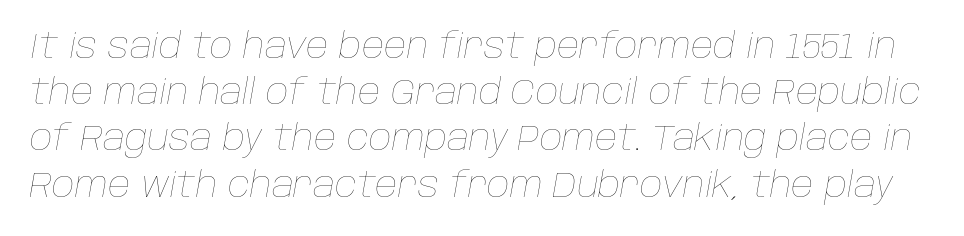
Q: Is the text bold? A: No.
Q: Is the text italic (slanted)? A: Yes, it leans right by about 10 degrees.
Q: Is the text underlined? A: No.
Q: Is the spacing between letters normal or unusually wide? A: Normal.
Q: Is the spacing between lines tight, normal or loose? A: Normal.
Q: Width (condensed, normal, or wide)? A: Normal.
Q: Stroke contrast? A: Low.
Q: x-height? A: Large.
Q: Monospaced? A: No.
